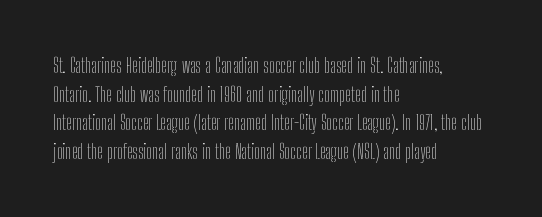
Honestly, the letter spacing is just normal — you wouldn't notice it. Every row of glyphs begins at an identical x-position on the left. The lettering holds an erect, upright posture throughout. A typesetter would call this leading conventional body-copy spacing.
